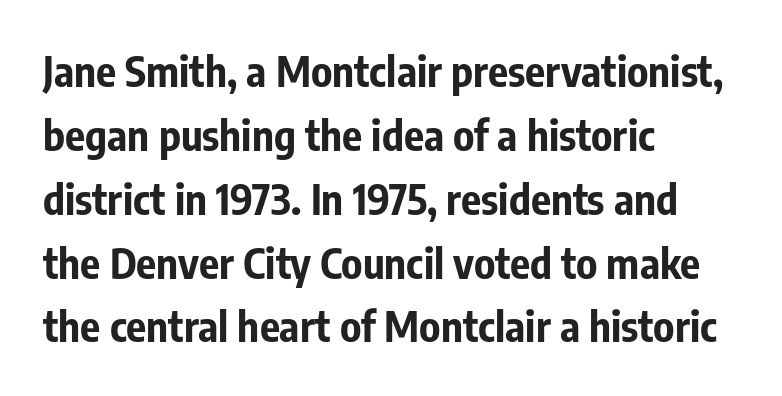
Q: Is the text bold? A: Yes.
Q: Is the text italic (slanted)? A: No, it is upright.
Q: Is the typeface a serif or a sans-serif typeface? A: Sans-serif.
Q: Is the text underlined? A: No.
Q: How is the paragraph aligned? A: Left-aligned.
Q: Is the spacing between letters normal or unusually wide? A: Normal.
Q: Is the spacing between lines tight, normal or loose? A: Normal.
Q: Width (condensed, normal, or wide)? A: Condensed.
Q: Stroke contrast? A: Low.
Q: x-height? A: Medium.
Q: Monospaced? A: No.
